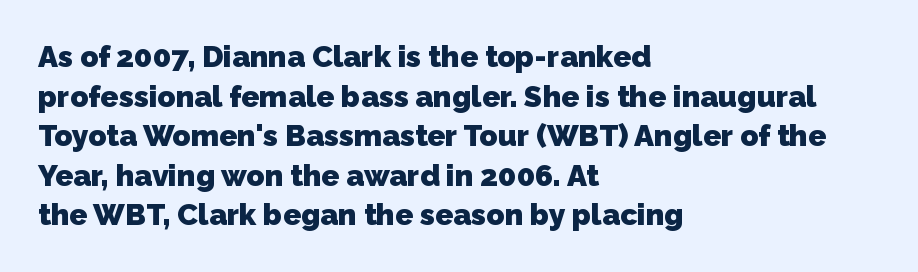
The image shows 30 px heavy sans-serif type; set left-aligned, normal line spacing (1.32x), normal letter spacing, not underlined; low stroke contrast and a medium x-height.
